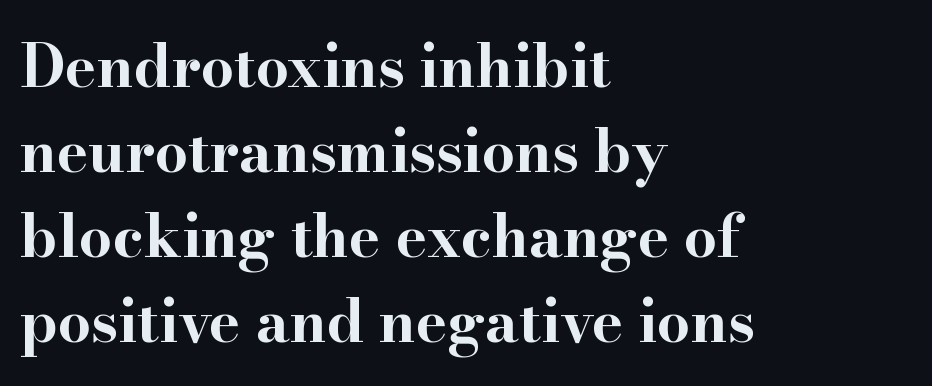
Q: Is the text bold? A: Yes.
Q: Is the text italic (slanted)? A: No, it is upright.
Q: Is the typeface a serif or a sans-serif typeface? A: Serif.
Q: Is the text underlined? A: No.
Q: How is the paragraph aligned? A: Left-aligned.
Q: Is the spacing between letters normal or unusually wide? A: Normal.
Q: Is the spacing between lines tight, normal or loose? A: Normal.
Q: Width (condensed, normal, or wide)? A: Wide.
Q: Stroke contrast? A: High.
Q: x-height? A: Small.
Q: Monospaced? A: No.
